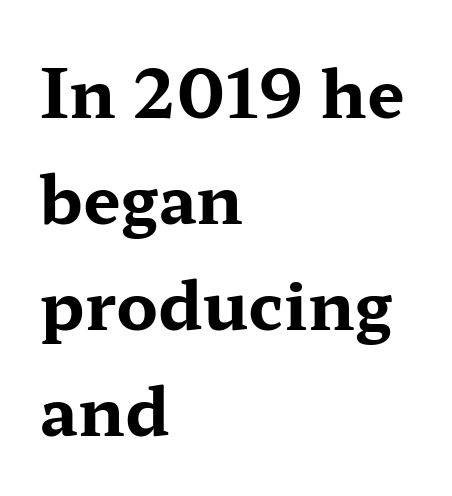
Q: Is the text bold? A: Yes.
Q: Is the text italic (slanted)? A: No, it is upright.
Q: Is the typeface a serif or a sans-serif typeface? A: Serif.
Q: Is the text underlined? A: No.
Q: How is the paragraph aligned? A: Left-aligned.
Q: Is the spacing between letters normal or unusually wide? A: Normal.
Q: Is the spacing between lines tight, normal or loose? A: Normal.
Q: Width (condensed, normal, or wide)? A: Wide.
Q: Stroke contrast? A: Medium.
Q: x-height? A: Medium.
Q: Monospaced? A: No.
